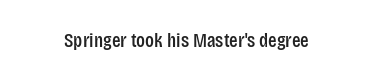
These lines keep a tight, regular rhythm from letter to letter. Unmarked baselines from the first word to the last. Italic: no, the glyphs are upright roman.
